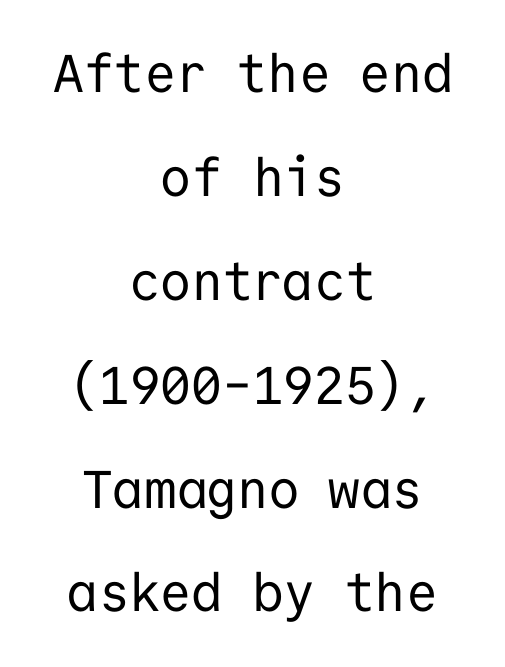
The image shows 53 px regular-weight sans-serif type, upright, monospaced; set centered, loose line spacing (1.96x), normal letter spacing, not underlined; low stroke contrast and a medium x-height.
